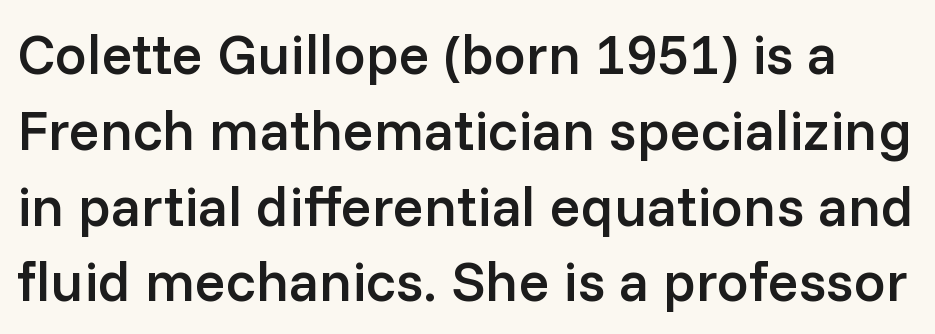
Notice the strokes are somewhat thickened but not fully heavy: this is a semibold. Vertical spacing — default. Any mark beneath the type? The region is blank. Do the characters align in a grid? No, the font is proportional.
